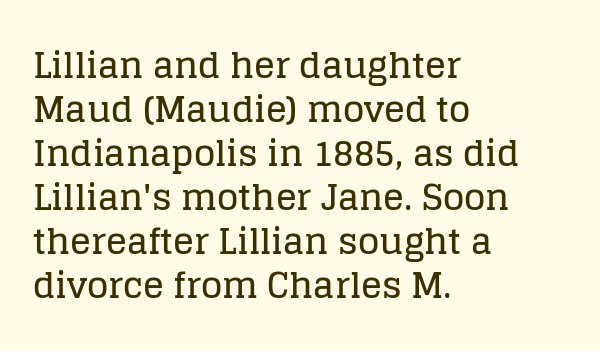
The image shows 35 px serif type, upright; set left-aligned, normal line spacing (1.26x), normal letter spacing, not underlined; low stroke contrast and a large x-height.
